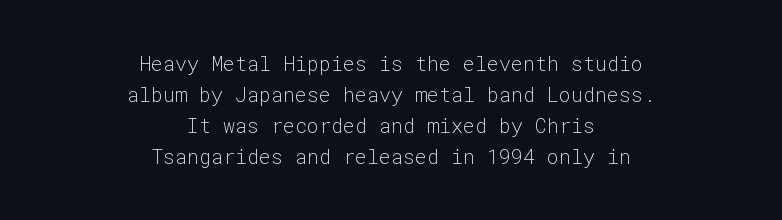
The image shows 20 px text type, upright; set centered, normal line spacing (1.55x), normal letter spacing, not underlined.
